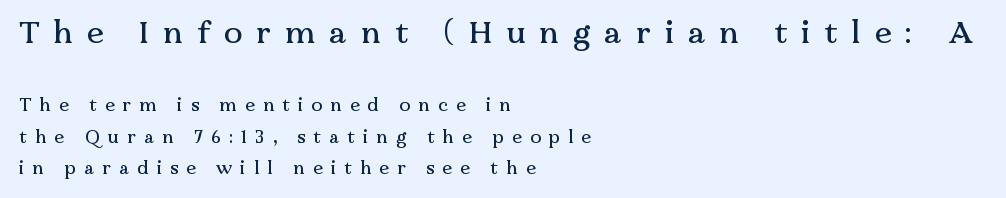
{"serif": "yes", "italic": "no", "width": "normal", "stroke_contrast": "medium", "x_height": "medium", "monospaced": "no", "underline": "no", "align": "left", "line_spacing_ratio": 1.73, "letter_spacing": "wide", "letter_spacing_em": 0.45, "larger_block": "first", "size_ratio": 1.72, "glyph_px": 31}
